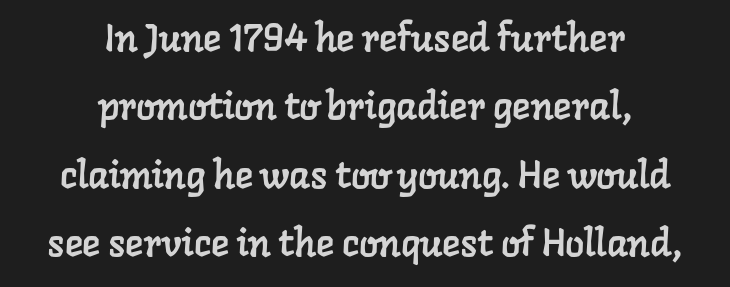
Centered paragraph, ragged on both sides. Character widths vary here, with narrow letters taking less room than wide ones. Honestly, there is no underline to notice here at all. Observe the serifs anchoring each vertical stroke in this sample. Here the glyphs are tracked normally, forming tight word shapes.
